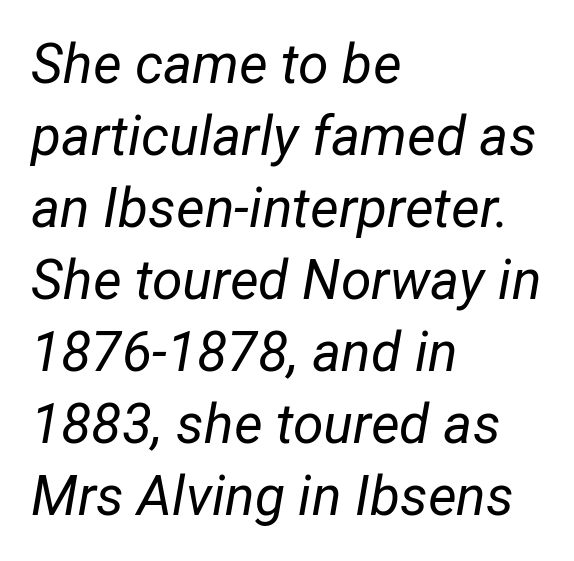
This sample has the flowing, uneven cadence of proportional lettering. Posture: slanted. Horizontally, the lines are justified to the leading edge only. Is the letter spacing exaggerated? No — it looks like the ordinary default.
